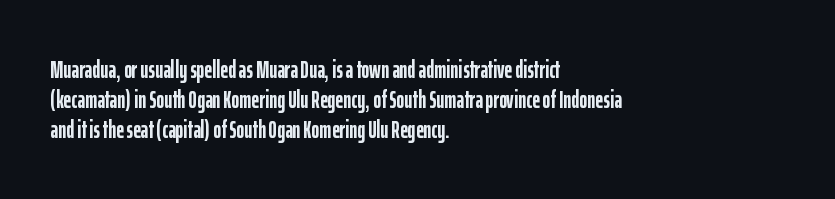
Q: Is the text bold? A: Yes.
Q: Is the text italic (slanted)? A: No, it is upright.
Q: Is the text underlined? A: No.
Q: How is the paragraph aligned? A: Left-aligned.
Q: Is the spacing between letters normal or unusually wide? A: Normal.
Q: Is the spacing between lines tight, normal or loose? A: Normal.
